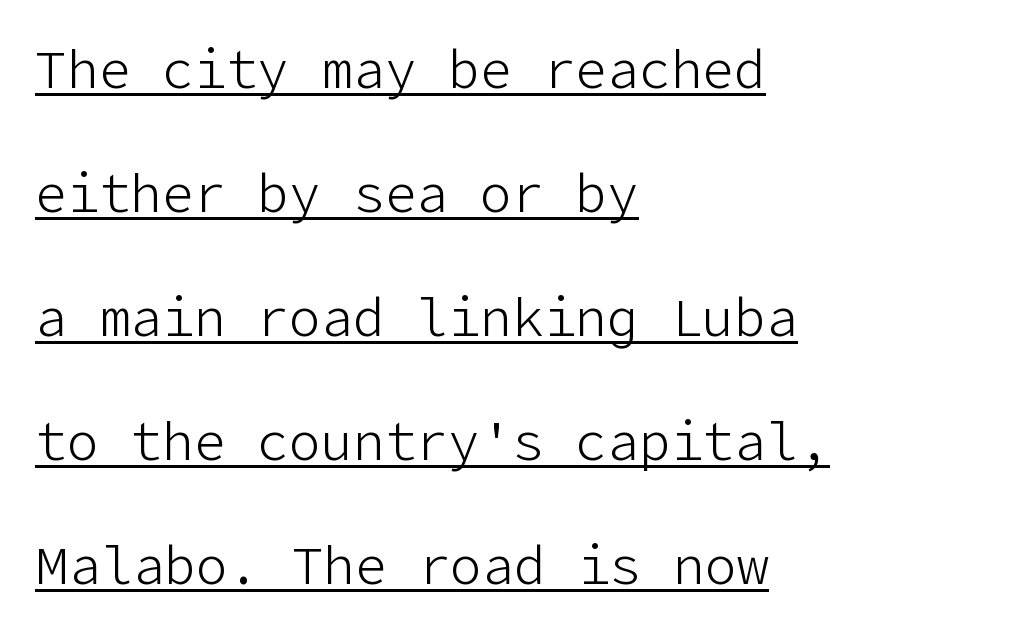
Notice how the passage keeps a crisp vertical edge on the left only. The text was rendered using a sans face with plain stroke endings. Designer's note — italics off, roman on. The typesetter has applied underlining to the passage shown. Quick note: interline space is abundant. The line texture is even and compact thanks to regular tracking.
